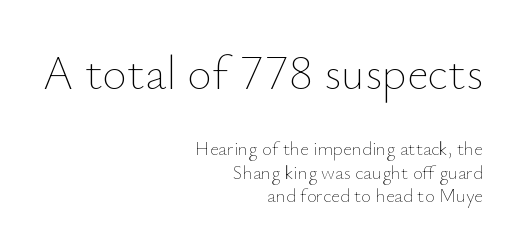
{"italic": "no", "bold": "no", "weight": "thin", "width": "normal", "stroke_contrast": "low", "x_height": "small", "monospaced": "no", "underline": "no", "align": "right", "line_spacing_ratio": 1.23, "letter_spacing": "normal", "letter_spacing_em": 0.0, "larger_block": "first", "size_ratio": 2.47, "glyph_px": 47}
